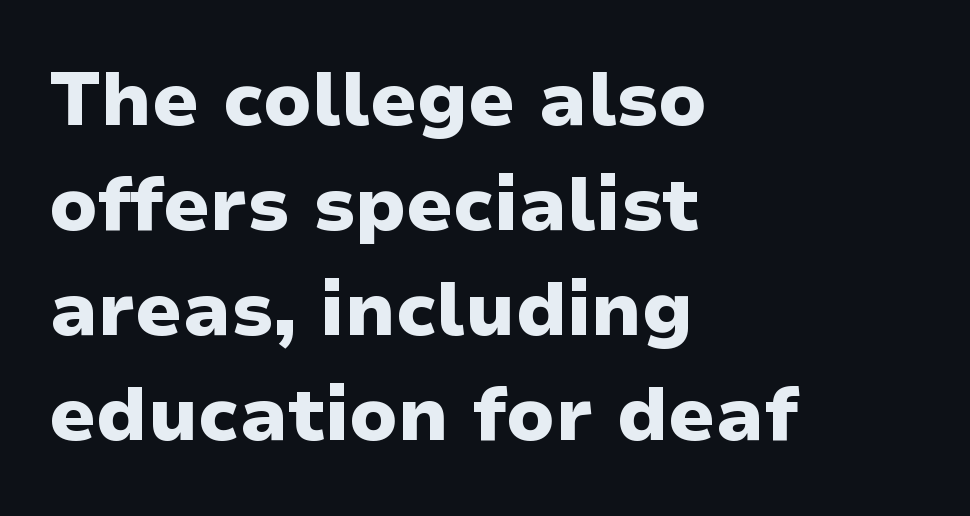
{"serif": "no", "italic": "no", "bold": "yes", "weight": "heavy", "width": "normal", "stroke_contrast": "low", "x_height": "medium", "monospaced": "no", "underline": "no", "align": "left", "line_spacing": "normal", "line_spacing_ratio": 1.4, "letter_spacing": "normal", "letter_spacing_em": 0.0, "glyph_px": 75}
